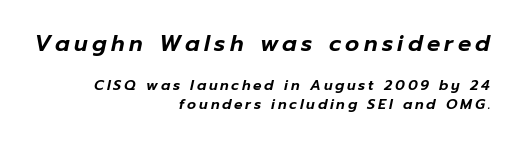
{"italic": "yes", "lean": "right", "slant_degrees": 12, "underline": "no", "align": "right", "line_spacing": "normal", "line_spacing_ratio": 1.34, "letter_spacing": "wide", "letter_spacing_em": 0.2, "larger_block": "first", "size_ratio": 1.57, "glyph_px": 22}
